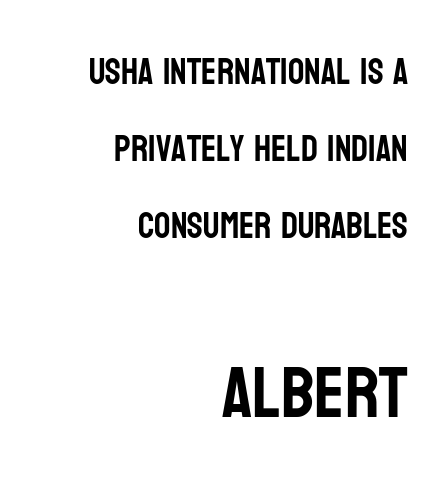
{"serif": "no", "italic": "no", "width": "condensed", "stroke_contrast": "low", "x_height": "large", "monospaced": "no", "underline": "no", "align": "right", "line_spacing": "loose", "line_spacing_ratio": 2.14, "letter_spacing": "normal", "letter_spacing_em": 0.0, "larger_block": "second", "size_ratio": 2.0, "glyph_px": 72}
